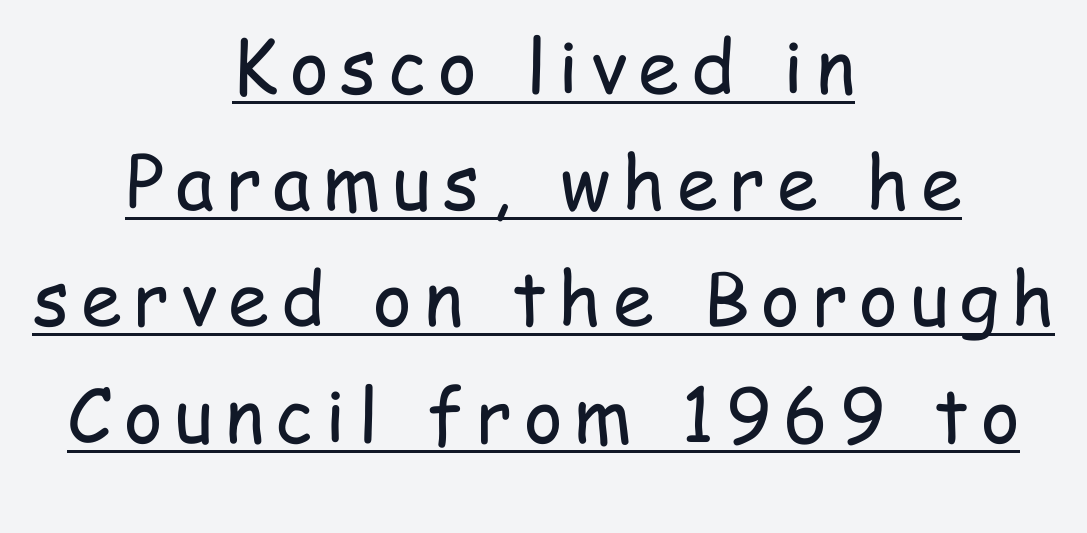
{"serif": "no", "italic": "no", "bold": "no", "weight": "regular", "width": "condensed", "stroke_contrast": "low", "x_height": "medium", "monospaced": "no", "underline": "yes", "align": "center", "line_spacing": "normal", "line_spacing_ratio": 1.57, "glyph_px": 74}
